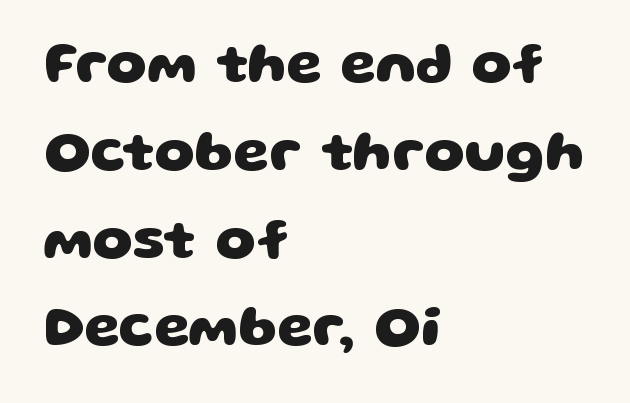
Q: Is the text bold? A: Yes.
Q: Is the typeface a serif or a sans-serif typeface? A: Sans-serif.
Q: Is the text underlined? A: No.
Q: How is the paragraph aligned? A: Left-aligned.
Q: Is the spacing between letters normal or unusually wide? A: Normal.
Q: Is the spacing between lines tight, normal or loose? A: Normal.
Q: Width (condensed, normal, or wide)? A: Wide.
Q: Stroke contrast? A: Low.
Q: x-height? A: Large.
Q: Monospaced? A: No.
